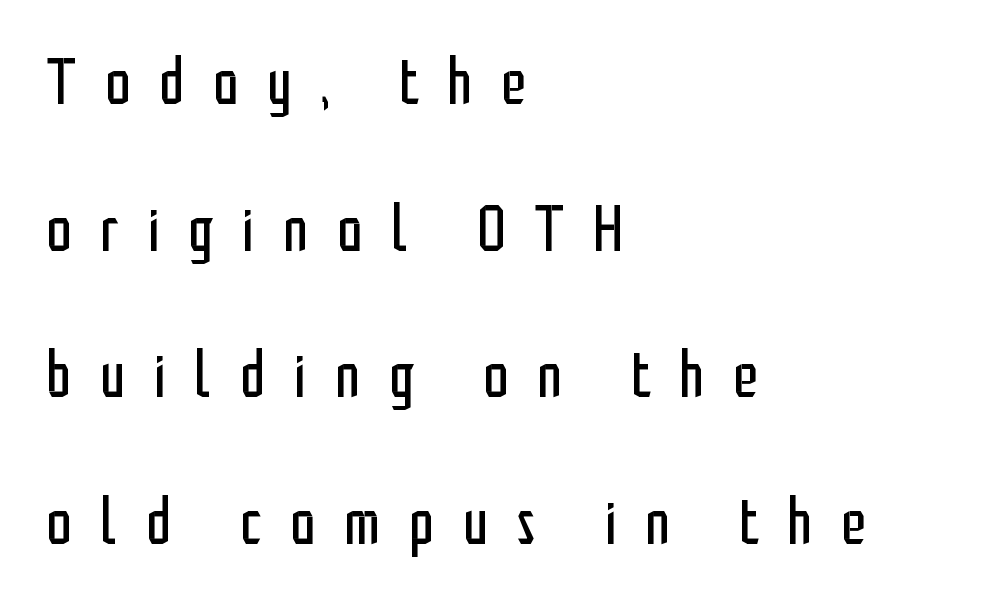
The image shows 64 px regular-weight, condensed sans-serif type, upright; set left-aligned, loose line spacing (2.29x), unusually wide letter spacing (+0.45 em), not underlined; low stroke contrast and a medium x-height.
